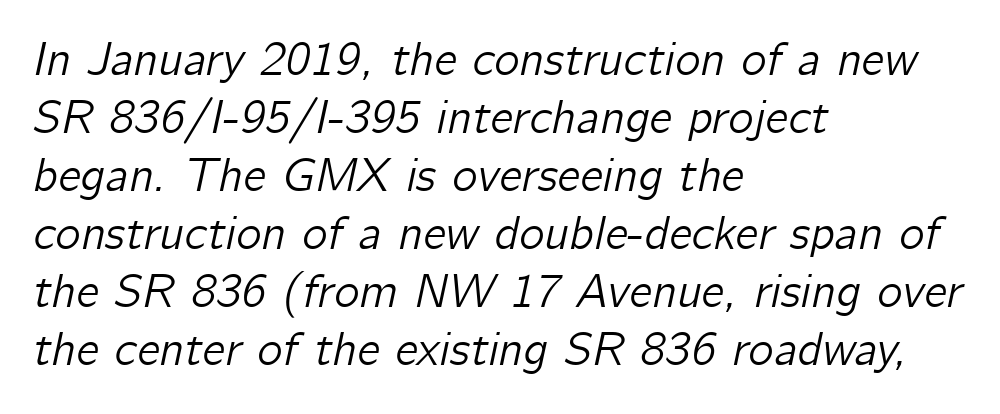
Looks like regular typesetting: each glyph gets only the width it needs. The letterforms sit shoulder to shoulder at normal distance. The rendering anchors every line to the left-hand side. Bare-footed words on every line.
